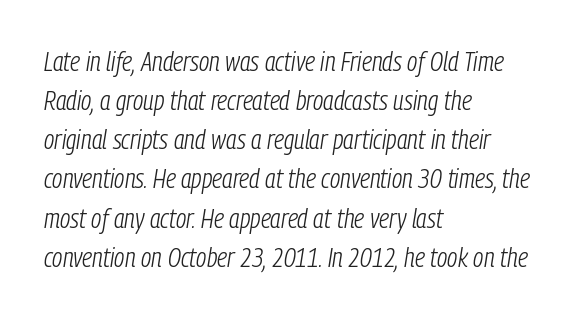
Italic? Definitely — the glyphs are oblique. The words here are not underlined. A typesetter would call this zero additional tracking. The font sits on the lighter half of the weight spectrum, regular included.
